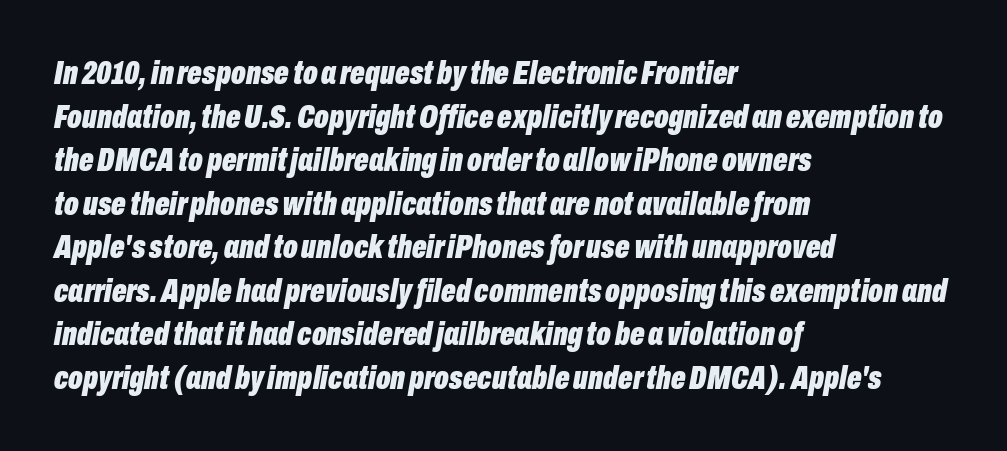
The image shows 34 px bold, condensed type, italic (leaning right); set left-aligned, normal line spacing (1.28x), normal letter spacing, not underlined; low stroke contrast and a medium x-height.
